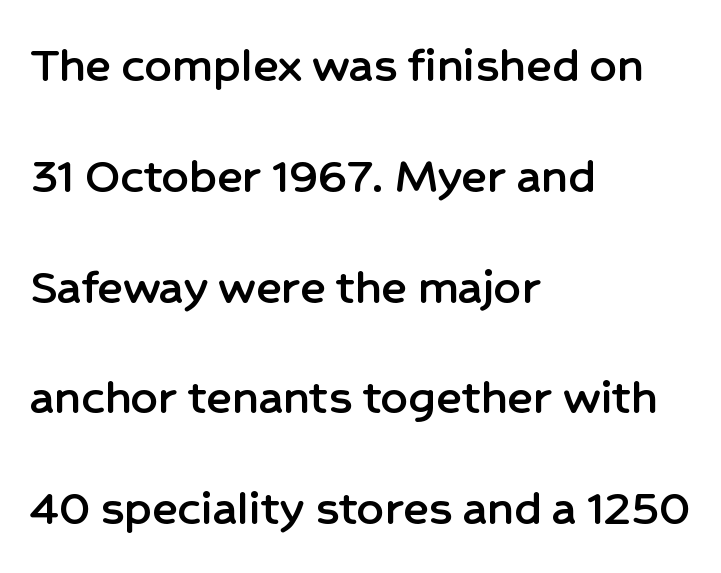
{"serif": "no", "italic": "no", "width": "normal", "stroke_contrast": "low", "x_height": "medium", "monospaced": "no", "underline": "no", "align": "left", "line_spacing": "loose", "line_spacing_ratio": 2.09, "letter_spacing": "normal", "letter_spacing_em": 0.0, "glyph_px": 53}
